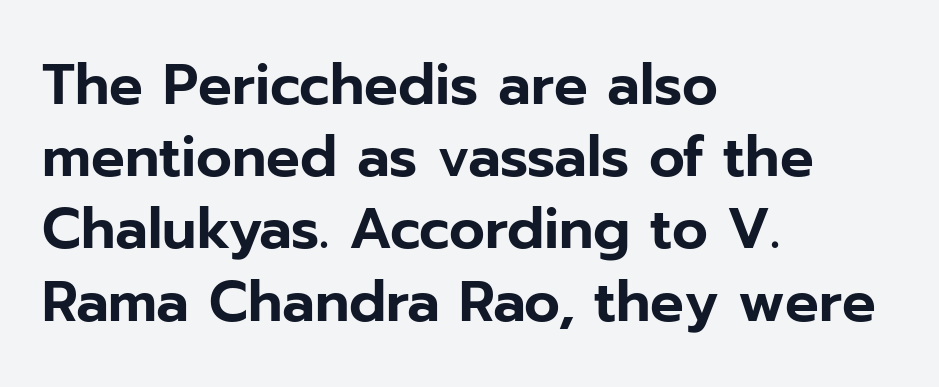
Q: Is the text italic (slanted)? A: No, it is upright.
Q: Is the typeface a serif or a sans-serif typeface? A: Sans-serif.
Q: Is the text underlined? A: No.
Q: How is the paragraph aligned? A: Left-aligned.
Q: Is the spacing between letters normal or unusually wide? A: Normal.
Q: Is the spacing between lines tight, normal or loose? A: Normal.
Q: Width (condensed, normal, or wide)? A: Normal.
Q: Stroke contrast? A: Low.
Q: x-height? A: Medium.
Q: Monospaced? A: No.
